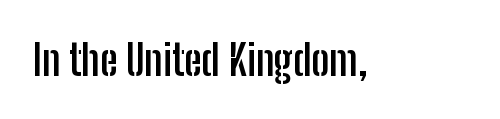
The image shows 43 px semibold, condensed sans-serif type, upright; set normal letter spacing, not underlined; low stroke contrast and a medium x-height.
